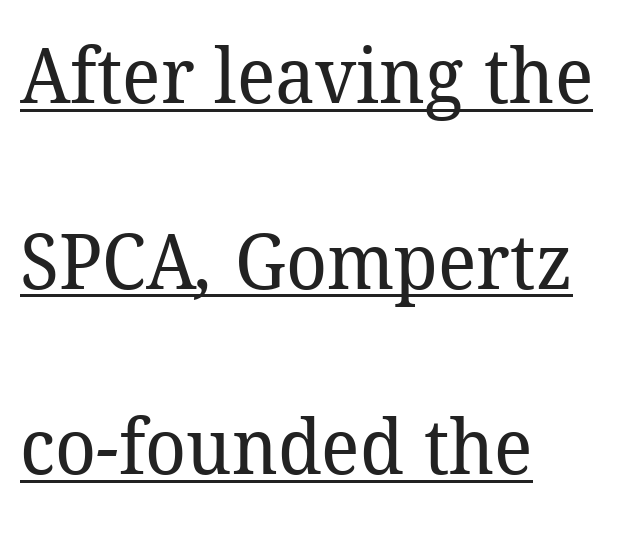
The image shows 77 px regular-weight serif type; set left-aligned, loose line spacing (2.41x), normal letter spacing, underlined; low stroke contrast and a medium x-height.
